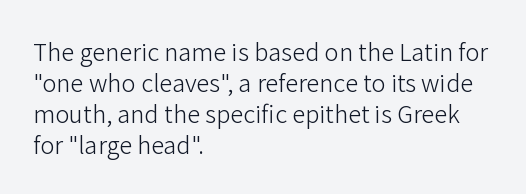
The image shows 24 px text type, upright; set left-aligned, normal line spacing (1.29x), normal letter spacing, not underlined.
